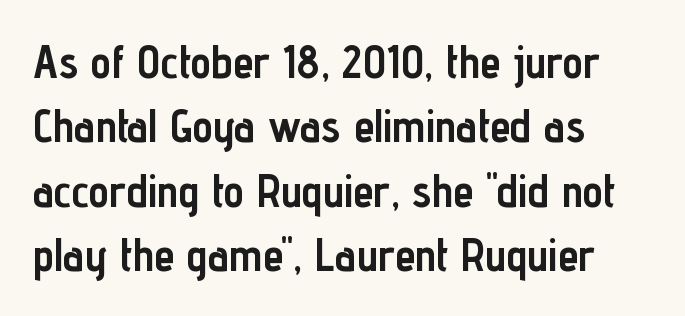
Q: Is the text bold? A: Yes.
Q: Is the text italic (slanted)? A: No, it is upright.
Q: Is the typeface a serif or a sans-serif typeface? A: Sans-serif.
Q: Is the text underlined? A: No.
Q: How is the paragraph aligned? A: Left-aligned.
Q: Is the spacing between letters normal or unusually wide? A: Normal.
Q: Is the spacing between lines tight, normal or loose? A: Normal.
Q: Width (condensed, normal, or wide)? A: Condensed.
Q: Stroke contrast? A: Low.
Q: x-height? A: Medium.
Q: Monospaced? A: No.
